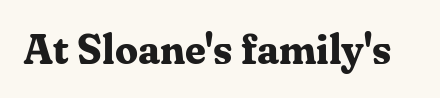
The glyphs in this specimen are seriffed. This sample has the flowing, uneven cadence of proportional lettering. Each glyph is drawn with heavy, bold strokes. Vertical strokes here are truly vertical. A typesetter would call this zero additional tracking. A clean baseline with only descenders dipping below it.
